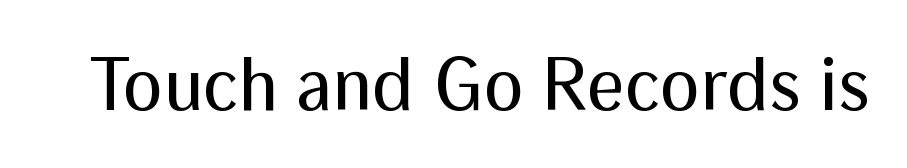
Type without underlining. Stems here are at most as thick as an everyday book face. Inter-character spacing is left at the font's built-in metrics. Serif or sans? Sans — the stroke terminals are bare.
